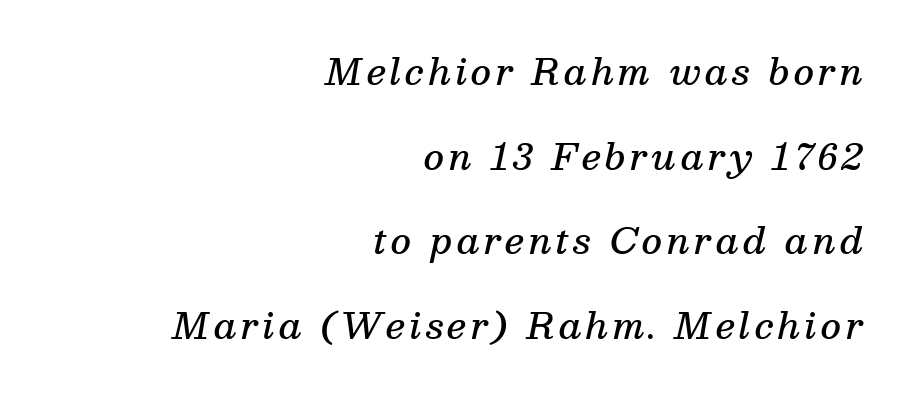
Check under the words: just untouched page. Widely set lines give the paragraph a tall, airy silhouette. Serif or sans? Serif — the stroke terminals have little feet. The passage shown is typed in a proportional face where columns would drift.
